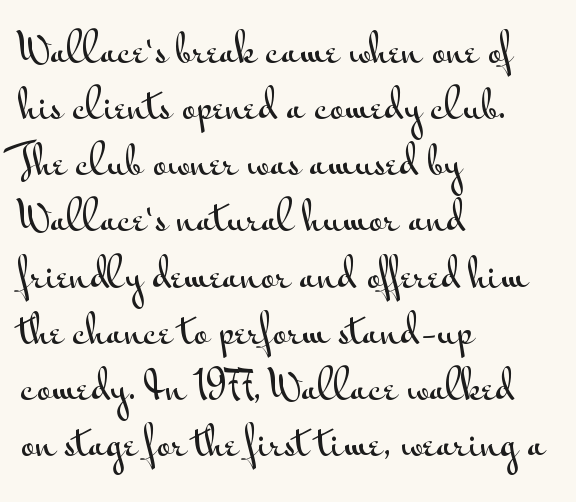
The image shows 39 px wide sans-serif type; set left-aligned, normal line spacing (1.44x), normal letter spacing, not underlined; medium stroke contrast and a small x-height.
